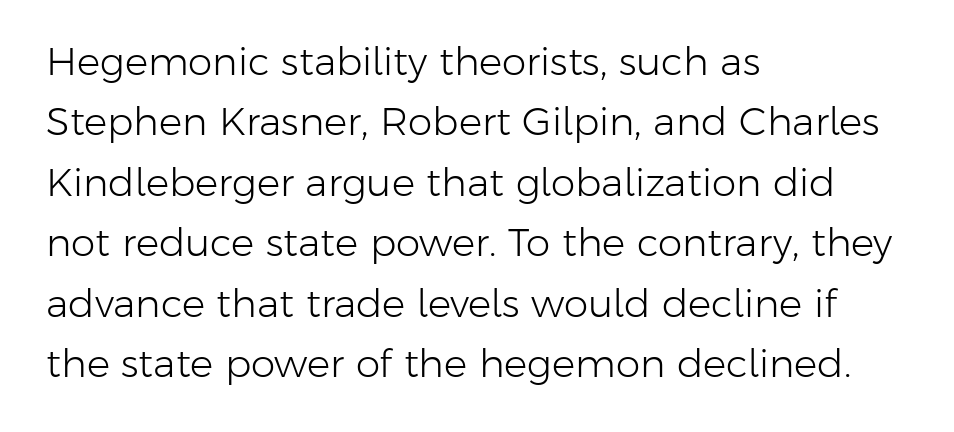
Do the characters align in a grid? No, the font is proportional. Observe the ordinary spacing: letters are neighbours, not strangers. The space directly below the letters is spotless. Weight: not bold — regular or lighter. Which margin do the lines hug? The left one — the right edge is uneven. Serif or sans? Sans — the stroke terminals are bare.
